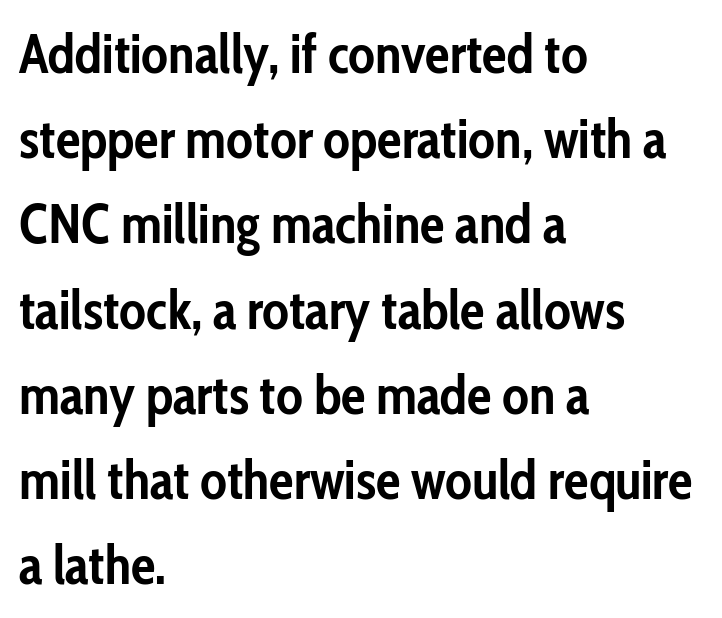
The image shows 55 px semibold, condensed sans-serif type, upright; set left-aligned, normal line spacing (1.55x), normal letter spacing, not underlined; low stroke contrast and a medium x-height.
